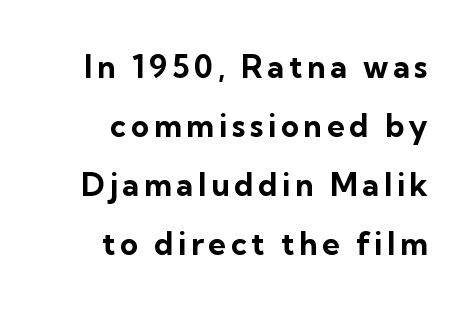
The image shows 31 px bold sans-serif type, upright; set loose line spacing (1.9x), not underlined; low stroke contrast and a medium x-height.
